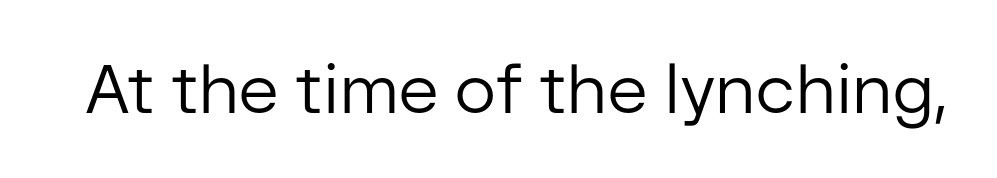
Q: Is the text bold? A: No.
Q: Is the text italic (slanted)? A: No, it is upright.
Q: Is the typeface a serif or a sans-serif typeface? A: Sans-serif.
Q: Is the text underlined? A: No.
Q: Is the spacing between letters normal or unusually wide? A: Normal.
Q: Width (condensed, normal, or wide)? A: Normal.
Q: Stroke contrast? A: Low.
Q: x-height? A: Medium.
Q: Monospaced? A: No.
